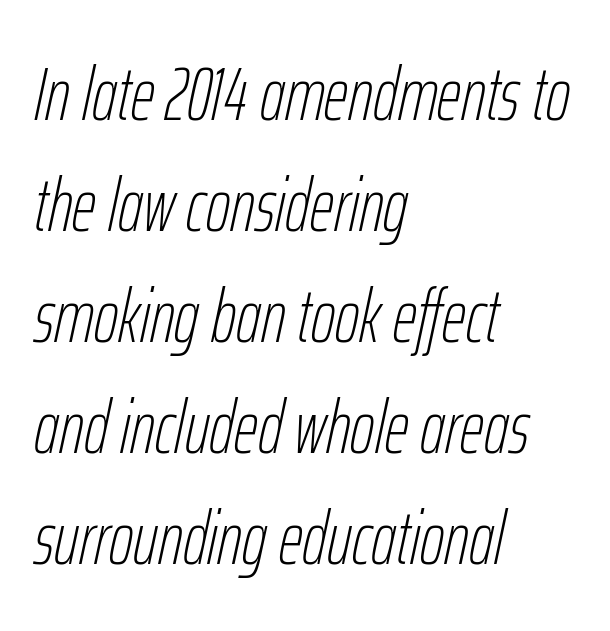
One-word summary of the alignment: left. Is this a fixed-width face? No — the glyphs have proportional, varying widths. One glance says typical: line gaps are just what's usual. You can tell it's italic because the verticals aren't actually vertical. Weight: regular or lighter.
